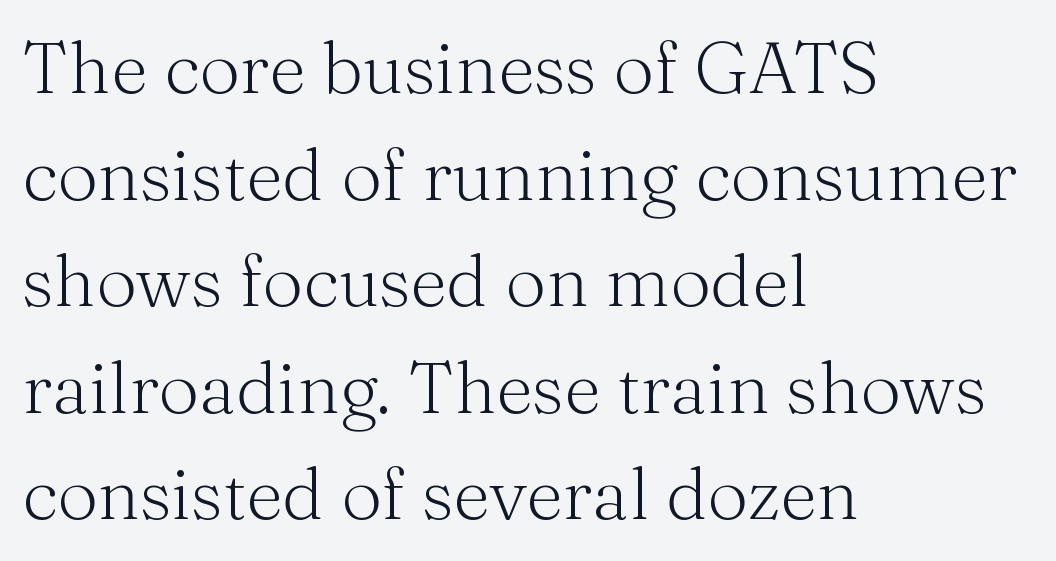
Q: Is the text bold? A: No.
Q: Is the text italic (slanted)? A: No, it is upright.
Q: Is the typeface a serif or a sans-serif typeface? A: Serif.
Q: Is the text underlined? A: No.
Q: How is the paragraph aligned? A: Left-aligned.
Q: Is the spacing between letters normal or unusually wide? A: Normal.
Q: Is the spacing between lines tight, normal or loose? A: Normal.
Q: Width (condensed, normal, or wide)? A: Normal.
Q: Stroke contrast? A: Medium.
Q: x-height? A: Medium.
Q: Monospaced? A: No.
